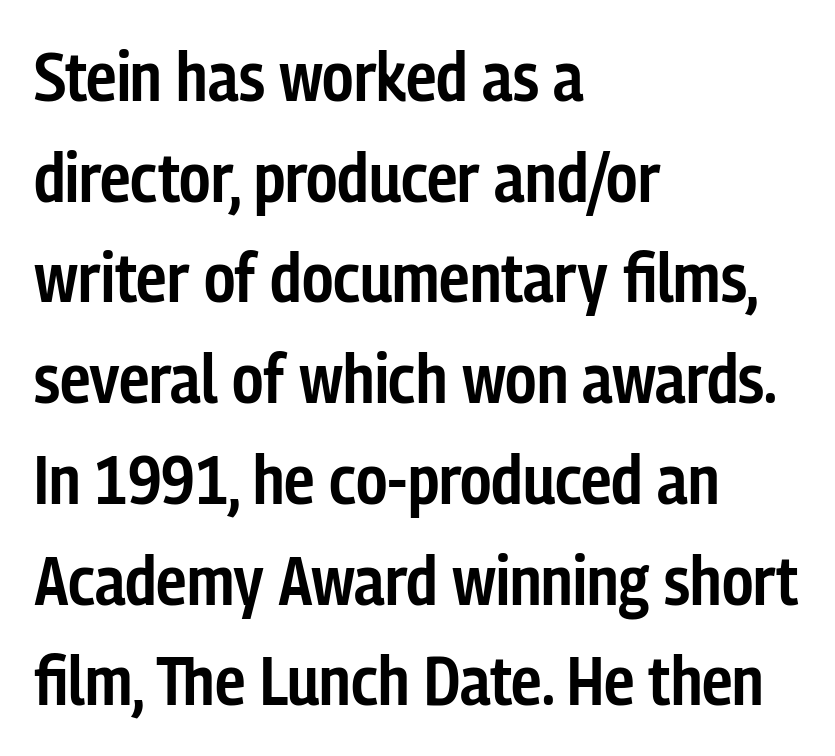
Q: Is the text bold? A: Semi-bold.
Q: Is the text italic (slanted)? A: No, it is upright.
Q: Is the typeface a serif or a sans-serif typeface? A: Sans-serif.
Q: Is the text underlined? A: No.
Q: How is the paragraph aligned? A: Left-aligned.
Q: Is the spacing between letters normal or unusually wide? A: Normal.
Q: Is the spacing between lines tight, normal or loose? A: Normal.
Q: Width (condensed, normal, or wide)? A: Condensed.
Q: Stroke contrast? A: Low.
Q: x-height? A: Medium.
Q: Monospaced? A: No.
